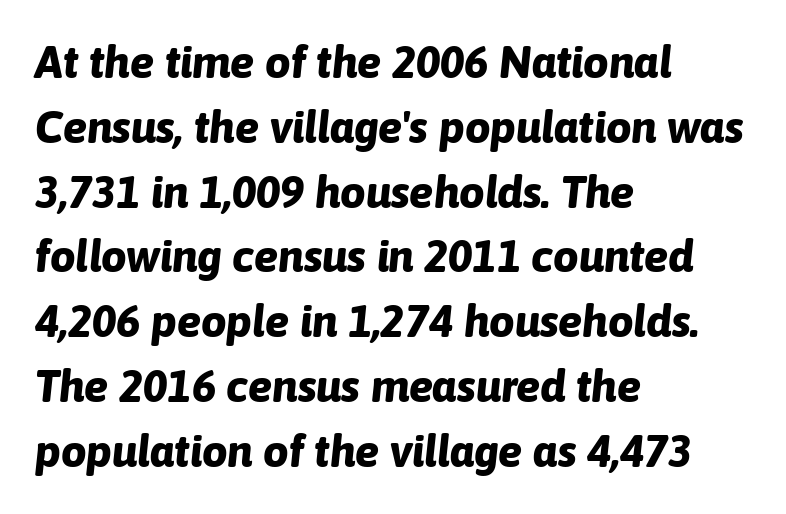
{"italic": "yes", "lean": "right", "slant_degrees": 6, "bold": "yes", "weight": "bold", "width": "normal", "stroke_contrast": "low", "x_height": "medium", "monospaced": "no", "underline": "no", "align": "left", "line_spacing": "normal", "line_spacing_ratio": 1.44, "letter_spacing": "normal", "letter_spacing_em": 0.0, "glyph_px": 45}
